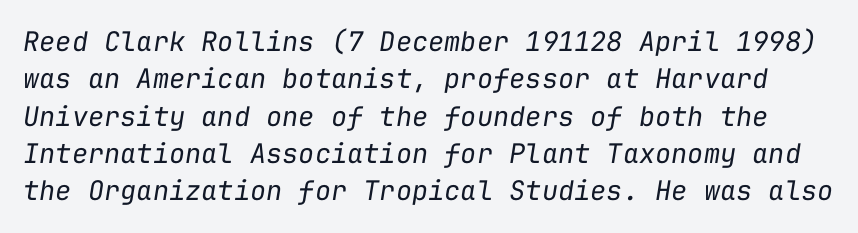
The passage shown has conventional tracking throughout. The zone under the glyphs is completely vacant. The weight would be labelled regular, book, light, or lighter still. The vertical gap from one line to the next is medium. Style check: oblique.
